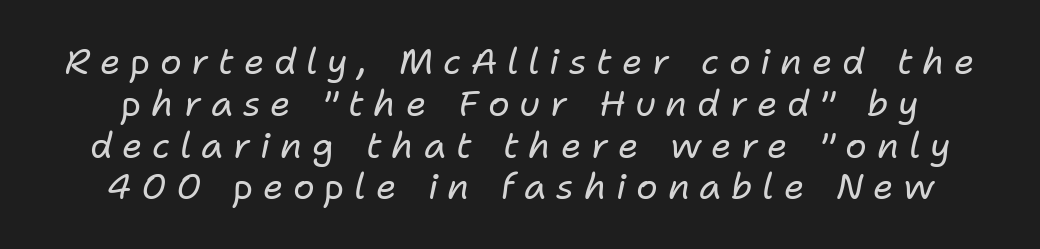
The image shows 36 px regular-weight type, italic (leaning right); set line spacing 1.16x, unusually wide letter spacing (+0.27 em), not underlined; low stroke contrast and a medium x-height.
